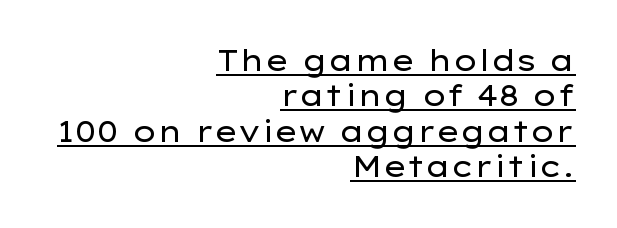
Q: Is the text bold? A: No.
Q: Is the text italic (slanted)? A: No, it is upright.
Q: Is the typeface a serif or a sans-serif typeface? A: Sans-serif.
Q: Is the text underlined? A: Yes.
Q: How is the paragraph aligned? A: Right-aligned.
Q: Is the spacing between letters normal or unusually wide? A: Normal.
Q: Width (condensed, normal, or wide)? A: Wide.
Q: Stroke contrast? A: Low.
Q: x-height? A: Medium.
Q: Monospaced? A: No.
